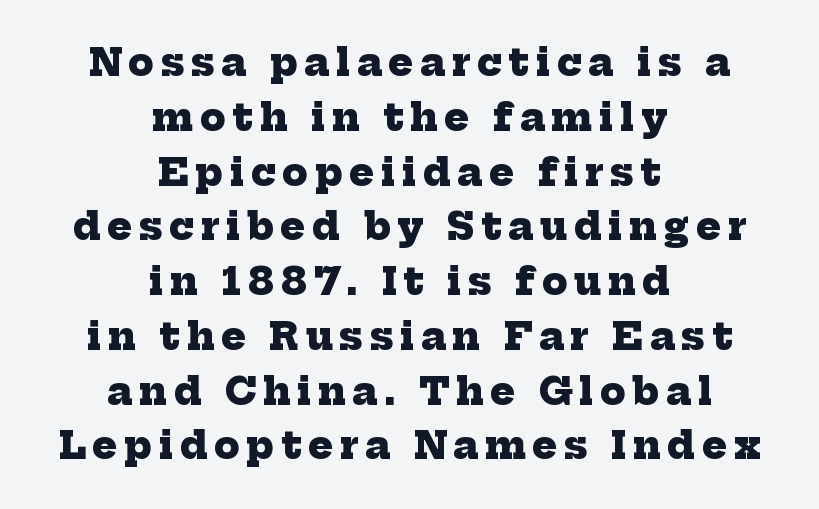
The baseline area is clear. I'd describe the lettering as bold — thick and assertive. The whitespace from short lines is split evenly between both sides. To sum up the face: it has serifs. The rendering uses natural spacing where letterforms have individual widths.
